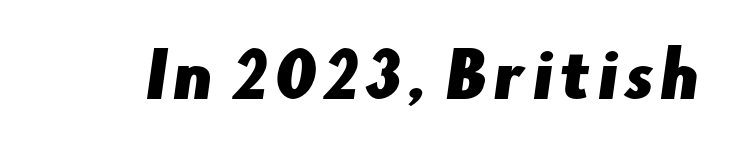
The image shows 60 px sans-serif type; set not underlined; low stroke contrast and a small x-height.
